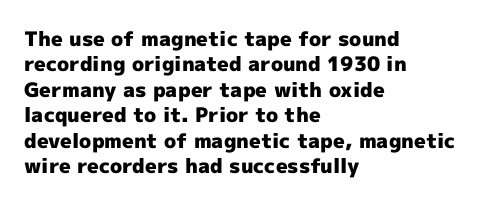
{"italic": "no", "bold": "yes", "underline": "no", "align": "left", "line_spacing": "normal", "line_spacing_ratio": 1.27, "letter_spacing": "normal", "letter_spacing_em": 0.0, "glyph_px": 20}
